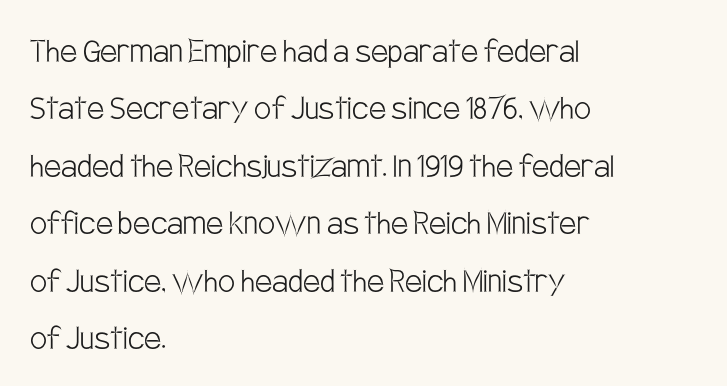
Quick note: underline off. Words appear dense and cohesive because spacing is normal. The letters advance in unequal steps, a hallmark of proportional type. Is there any slant? The stems are plumb. The passage shown is typeset with a sans-serif family. In terms of leading, this rendering sits right in the middle.
